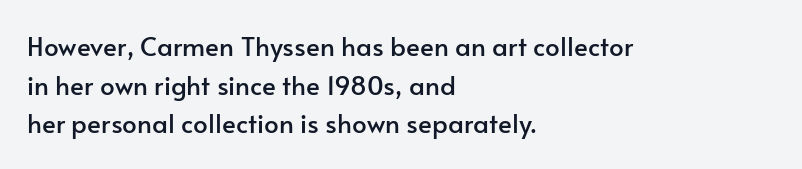
Q: Is the text italic (slanted)? A: No, it is upright.
Q: Is the text underlined? A: No.
Q: How is the paragraph aligned? A: Left-aligned.
Q: Is the spacing between letters normal or unusually wide? A: Normal.
Q: Is the spacing between lines tight, normal or loose? A: Normal.
